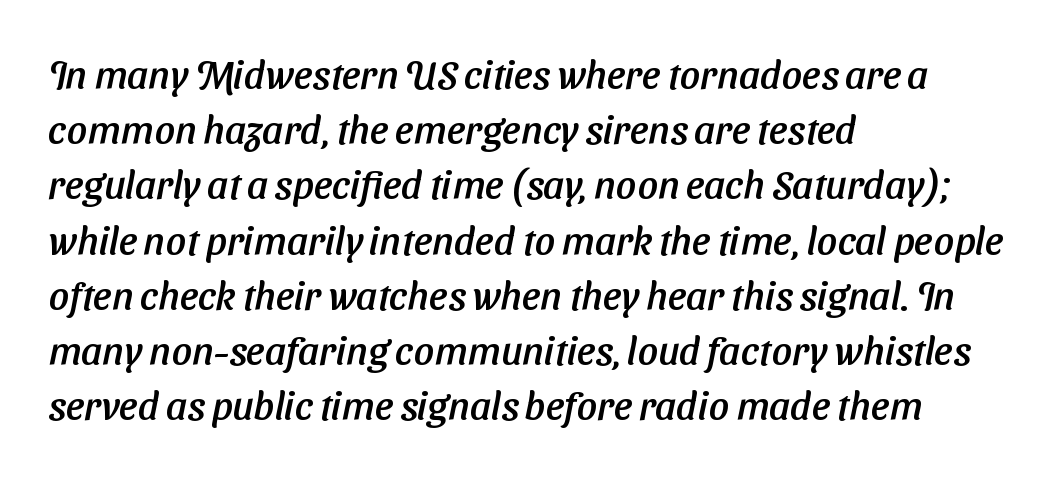
The image shows 40 px sans-serif type; set left-aligned, normal line spacing (1.38x), normal letter spacing, not underlined; low stroke contrast and a medium x-height.
